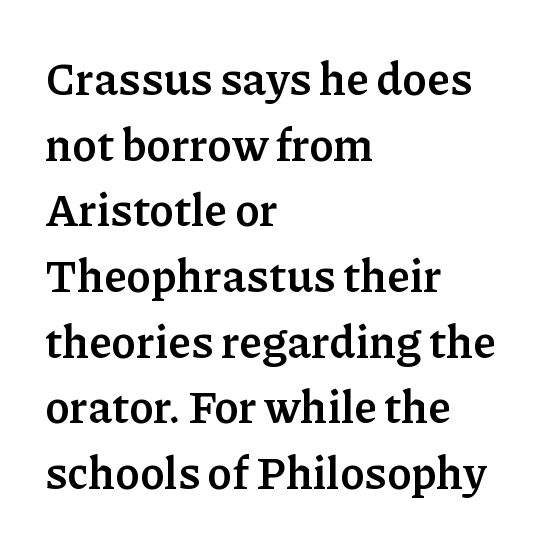
Here the designer chose a conventional face with non-uniform glyph widths. A normal amount of white space separates one row of letters from the next. The lines in this sample share a left origin and differ only in where they stop. The letters are bold, with thick, heavy strokes.
